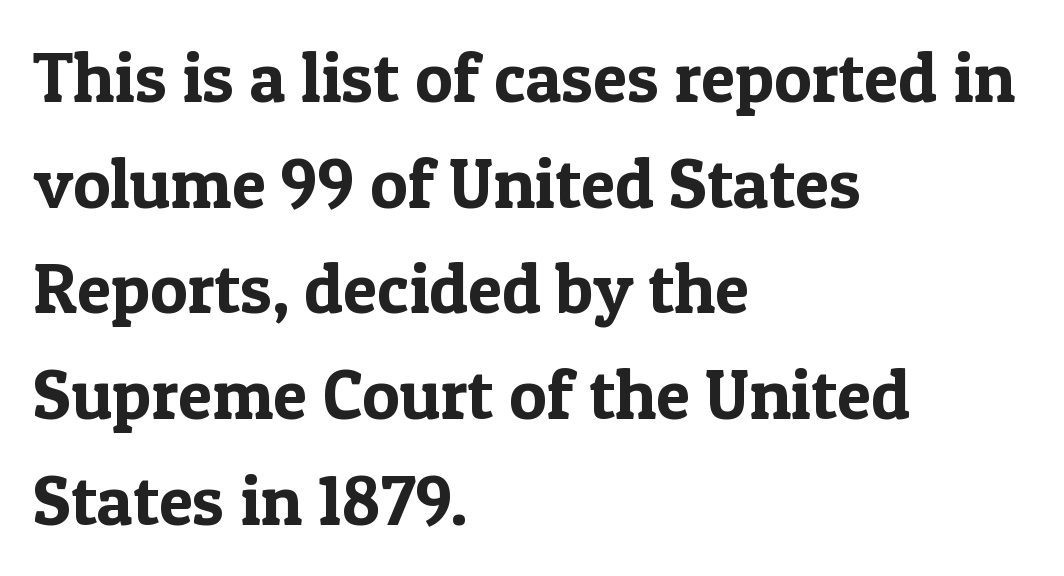
The image shows 70 px serif type, upright; set left-aligned, normal line spacing (1.51x), normal letter spacing, not underlined; a medium x-height.
